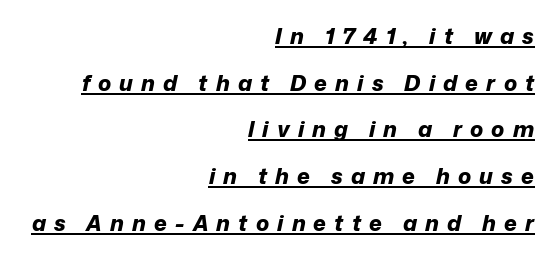
{"italic": "yes", "lean": "right", "slant_degrees": 12, "bold": "yes", "underline": "yes", "align": "right", "line_spacing": "loose", "line_spacing_ratio": 2.12, "letter_spacing": "wide", "letter_spacing_em": 0.37, "glyph_px": 22}
